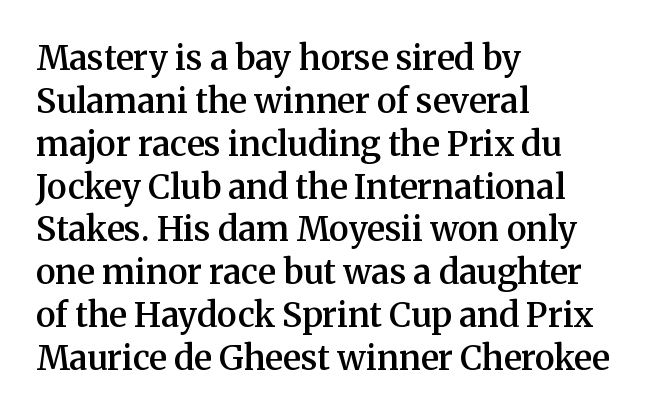
Proportional: the letters do not fall into vertical columns. The rendering keeps characters at their native spacing. What weight is shown? A semibold, between regular and bold. Any mark beneath the type? The region is blank. This sample uses a serif face. The block of text has a typical density, with ordinary space between rows.
